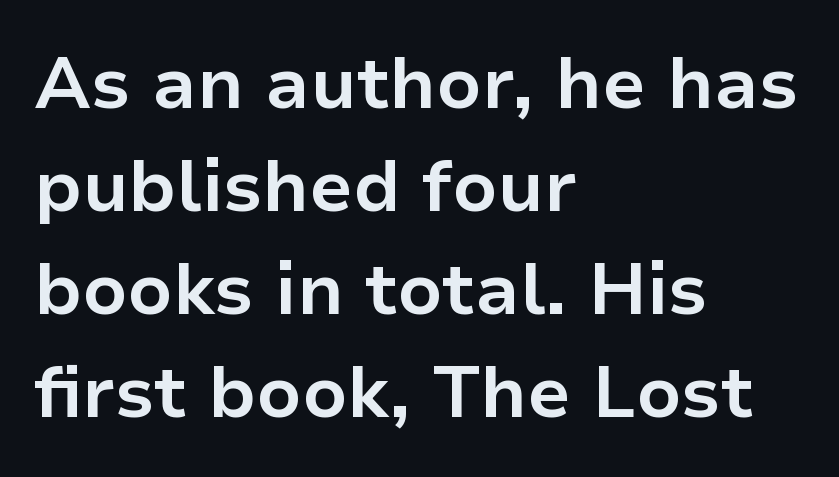
Q: Is the text bold? A: Yes.
Q: Is the text italic (slanted)? A: No, it is upright.
Q: Is the typeface a serif or a sans-serif typeface? A: Sans-serif.
Q: Is the text underlined? A: No.
Q: How is the paragraph aligned? A: Left-aligned.
Q: Is the spacing between letters normal or unusually wide? A: Normal.
Q: Is the spacing between lines tight, normal or loose? A: Normal.
Q: Width (condensed, normal, or wide)? A: Normal.
Q: Stroke contrast? A: Low.
Q: x-height? A: Medium.
Q: Monospaced? A: No.
